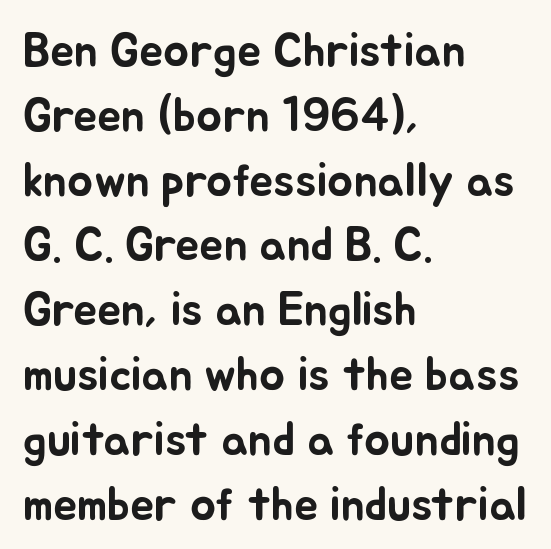
{"italic": "no", "width": "normal", "stroke_contrast": "low", "x_height": "small", "monospaced": "no", "underline": "no", "align": "left", "line_spacing": "normal", "line_spacing_ratio": 1.35, "letter_spacing": "normal", "letter_spacing_em": 0.0, "glyph_px": 48}
